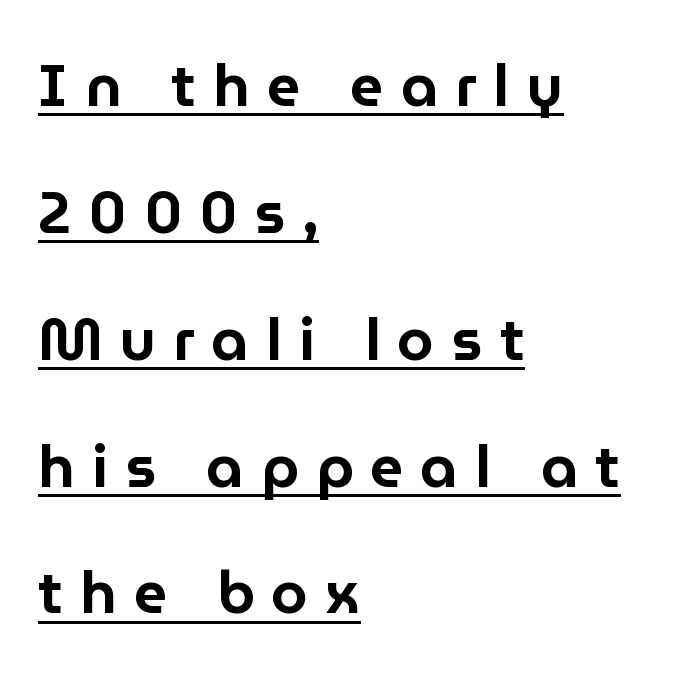
The rendering uses natural spacing where letterforms have individual widths. The gaps between neighbouring characters are conspicuously large. Compared with undecorated copy, this sample adds a rule below the words. Airy leading. Which margin do the lines hug? The left one — the right edge is uneven. The lettering holds an erect, upright posture throughout.
